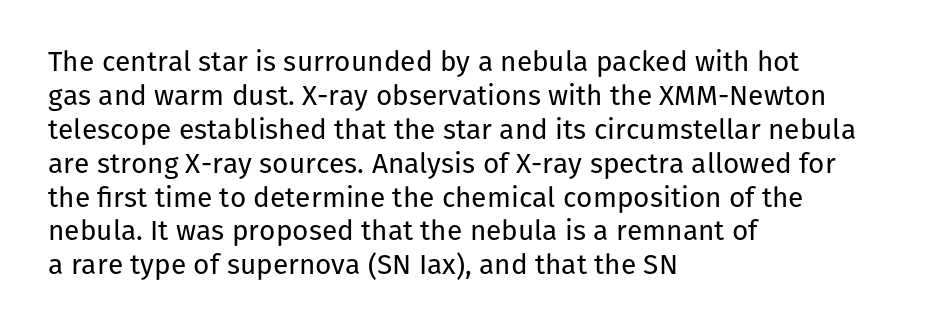
The image shows 28 px regular-weight sans-serif type, upright; set left-aligned, line spacing 1.21x, normal letter spacing, not underlined; low stroke contrast and a medium x-height.
